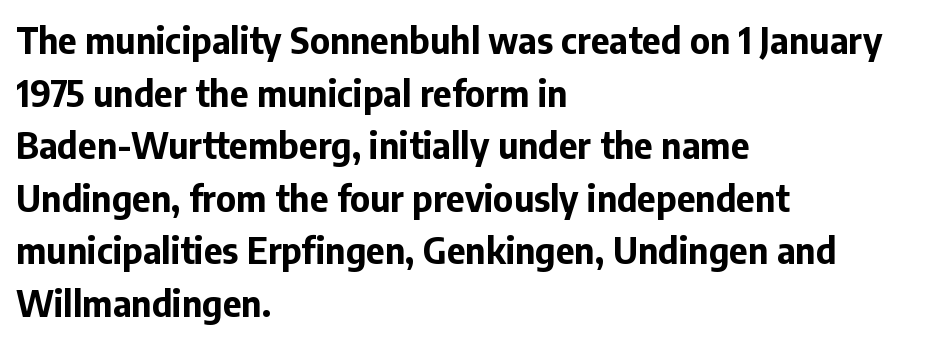
Evenly set lines give the paragraph a standard silhouette. Note: no serifs on the glyphs. The axis of the letterforms is exactly vertical. The typesetter chose a ragged-right arrangement here. Descenders hang freely into open space. A full-strength bold gives these letters their thick strokes.
